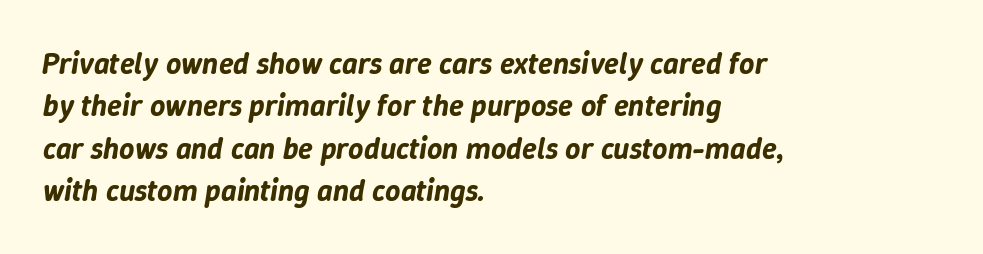
The rendering applies a slant to the glyphs. Plain, unruled lines of type. The passage shown has conventional tracking throughout. These lines stack with their left ends in a neat column. Looks like regular typesetting: each glyph gets only the width it needs.
